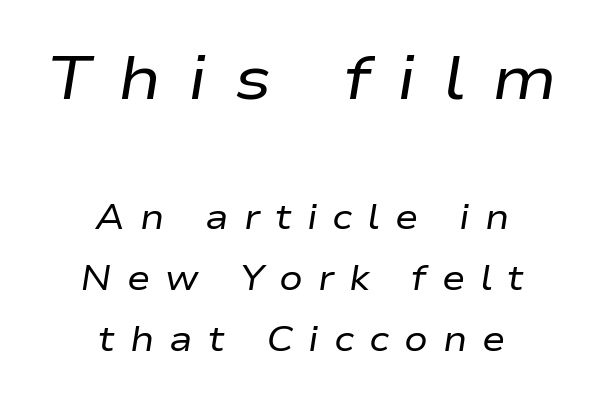
{"italic": "yes", "lean": "right", "slant_degrees": 9, "bold": "no", "weight": "regular", "width": "wide", "stroke_contrast": "low", "x_height": "medium", "monospaced": "no", "underline": "no", "align": "center", "line_spacing_ratio": 1.74, "letter_spacing": "wide", "letter_spacing_em": 0.43, "larger_block": "first", "size_ratio": 1.77, "glyph_px": 62}
